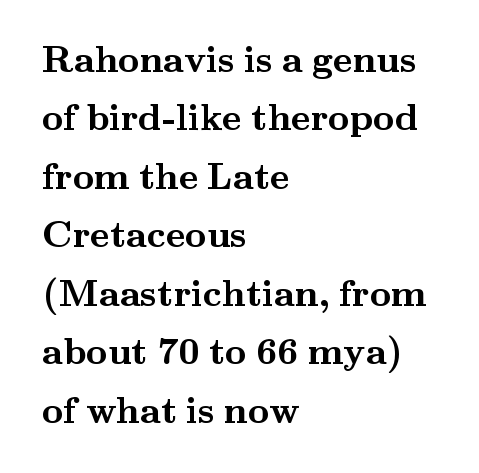
Nobody drew a line under any word here. In terms of weight, the rendering is a true, heavy bold. Horizontal alignment here is leftward, the default for most running prose. The tracking reads as untouched default to a designer's eye.
